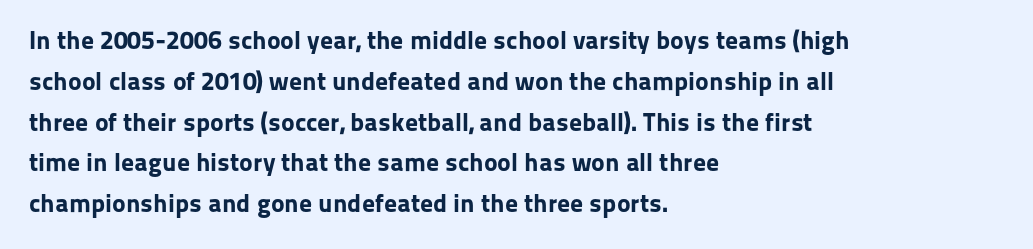
A dark, heavy texture on the line: the type is bold. Characters follow at the spacing the type designer built in. The designer left line spacing at the default. Unmarked baselines from the first word to the last. Posture: vertical.
